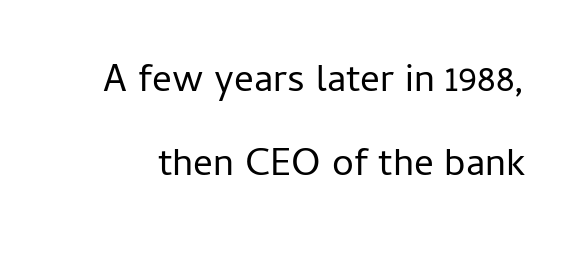
Spacing verdict: proportional, widths tailored to each character. These lines were composed using upright roman letters. Descenders are the only things crossing below the line. Is the type heavy? It reads as light-to-regular instead. Regarding serifs, this sample does without them. The leading is generous, giving the passage an open texture.
